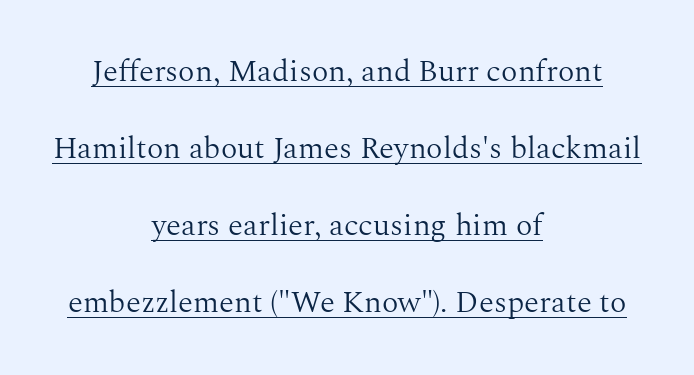
The image shows 31 px light serif type, upright; set centered, loose line spacing (2.48x), normal letter spacing, underlined; medium stroke contrast and a medium x-height.
